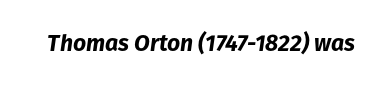
Q: Is the text bold? A: Yes.
Q: Is the text italic (slanted)? A: Yes, it leans right by about 8 degrees.
Q: Is the text underlined? A: No.
Q: Is the spacing between letters normal or unusually wide? A: Normal.
